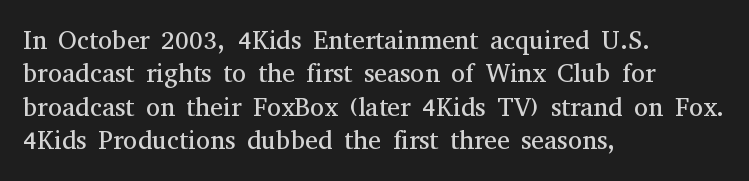
Q: Is the text bold? A: No.
Q: Is the text italic (slanted)? A: No, it is upright.
Q: Is the text underlined? A: No.
Q: How is the paragraph aligned? A: Left-aligned.
Q: Is the spacing between letters normal or unusually wide? A: Normal.
Q: Is the spacing between lines tight, normal or loose? A: Normal.
